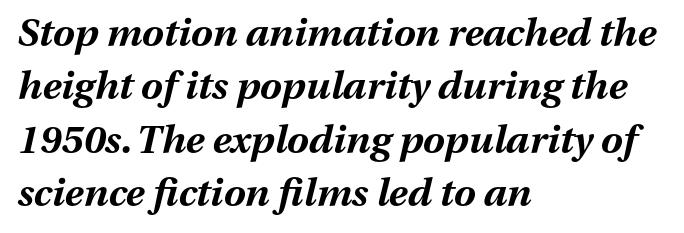
{"italic": "yes", "lean": "right", "slant_degrees": 13, "bold": "yes", "weight": "bold", "width": "normal", "stroke_contrast": "medium", "x_height": "medium", "monospaced": "no", "underline": "no", "align": "left", "line_spacing": "normal", "line_spacing_ratio": 1.37, "letter_spacing": "normal", "letter_spacing_em": 0.0, "glyph_px": 39}
